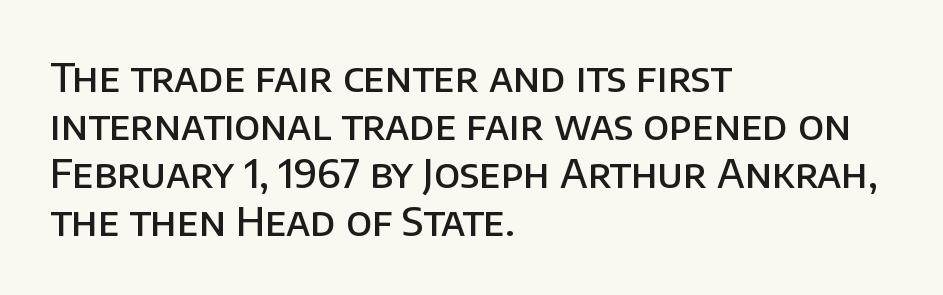
The image shows 40 px semibold sans-serif type, upright; set left-aligned, line spacing 1.2x, normal letter spacing, not underlined; low stroke contrast and a large x-height.
